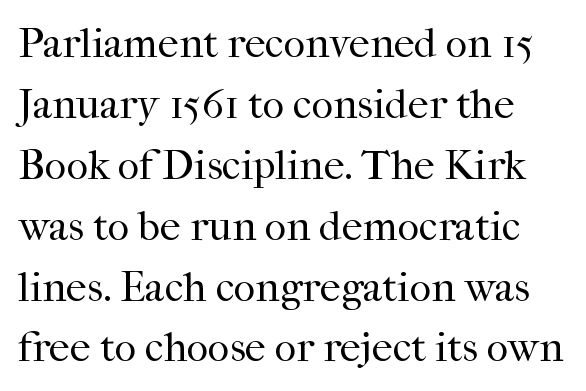
The image shows 42 px regular-weight serif type, upright; set normal line spacing (1.45x), normal letter spacing, not underlined; high stroke contrast and a medium x-height.
